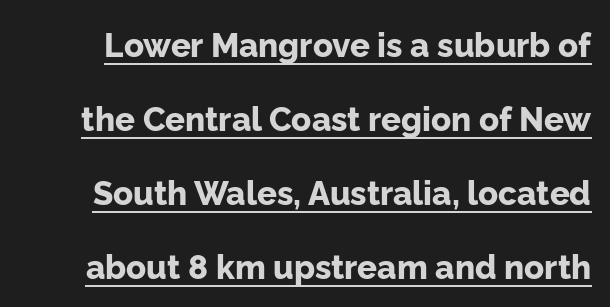
Q: Is the text bold? A: Yes.
Q: Is the text italic (slanted)? A: No, it is upright.
Q: Is the typeface a serif or a sans-serif typeface? A: Sans-serif.
Q: Is the text underlined? A: Yes.
Q: Is the spacing between letters normal or unusually wide? A: Normal.
Q: Is the spacing between lines tight, normal or loose? A: Loose.
Q: Width (condensed, normal, or wide)? A: Normal.
Q: Stroke contrast? A: Low.
Q: x-height? A: Medium.
Q: Monospaced? A: No.
